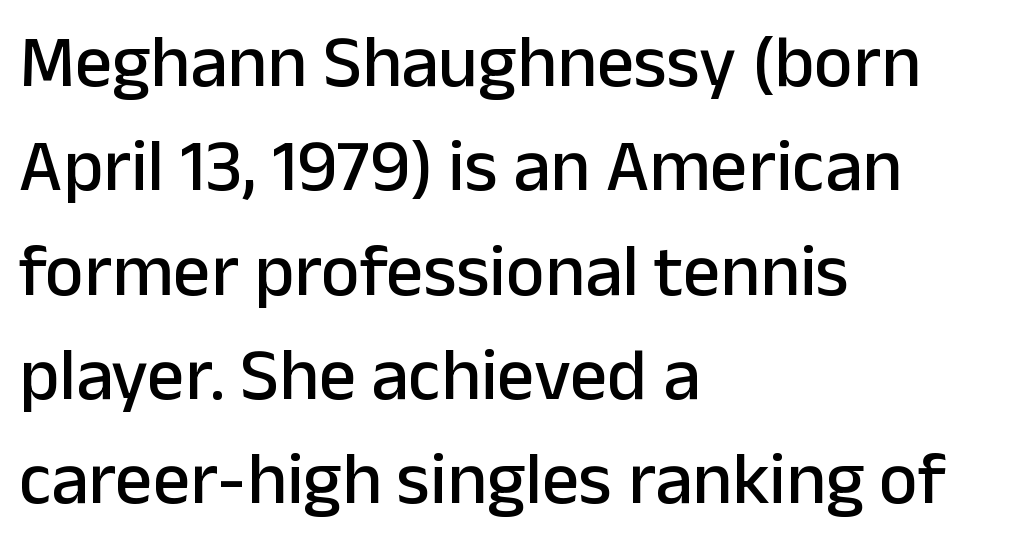
{"serif": "no", "italic": "no", "width": "normal", "stroke_contrast": "low", "x_height": "medium", "monospaced": "no", "underline": "no", "align": "left", "line_spacing": "normal", "line_spacing_ratio": 1.41, "letter_spacing": "normal", "letter_spacing_em": 0.0, "glyph_px": 74}
